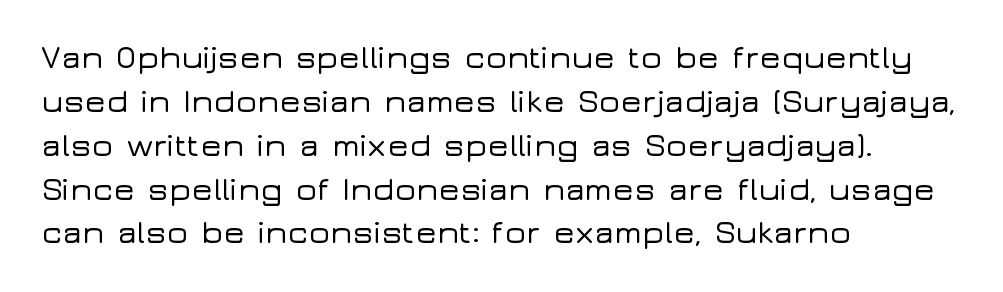
Is this a fixed-width face? No — the glyphs have proportional, varying widths. Type style note: lacks serifs. Regarding leading, the lines here are spaced in the standard way. The line texture is even and compact thanks to regular tracking. The compositor pushed each line to the left boundary.
